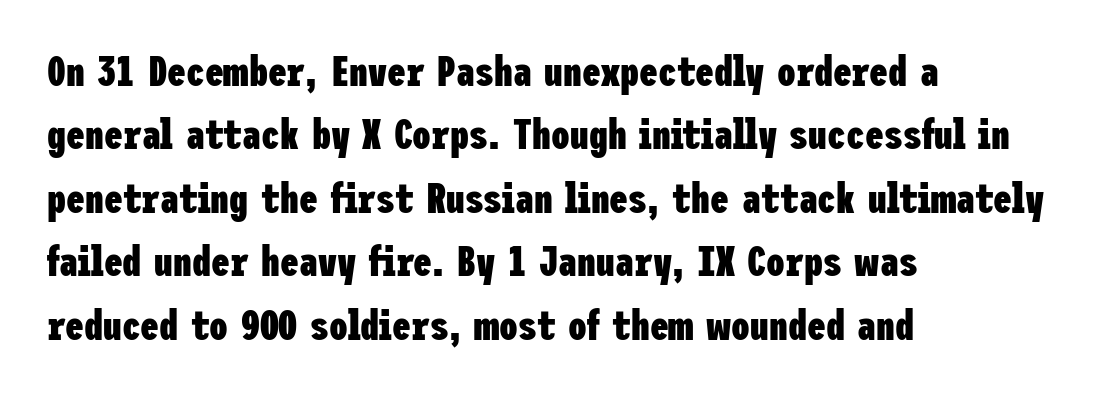
{"serif": "no", "italic": "no", "bold": "yes", "weight": "heavy", "width": "condensed", "stroke_contrast": "low", "x_height": "medium", "underline": "no", "align": "left", "line_spacing": "normal", "line_spacing_ratio": 1.51, "letter_spacing": "normal", "letter_spacing_em": 0.0, "glyph_px": 42}
